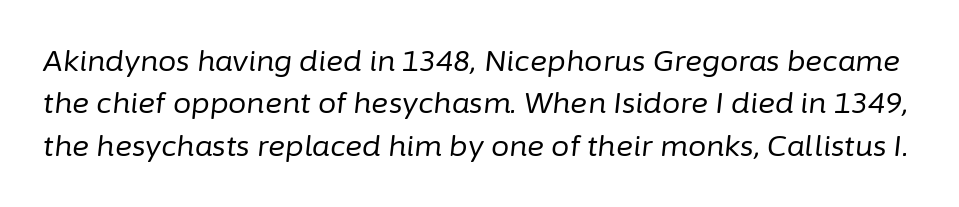
Q: Is the text bold? A: No.
Q: Is the text italic (slanted)? A: Yes, it leans right by about 6 degrees.
Q: Is the text underlined? A: No.
Q: Is the spacing between letters normal or unusually wide? A: Normal.
Q: Is the spacing between lines tight, normal or loose? A: Normal.
Q: Width (condensed, normal, or wide)? A: Normal.
Q: Stroke contrast? A: Low.
Q: x-height? A: Medium.
Q: Monospaced? A: No.
